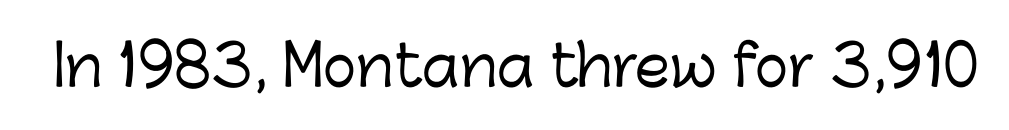
The image shows 56 px sans-serif type, upright; set normal letter spacing, not underlined; low stroke contrast and a medium x-height.
